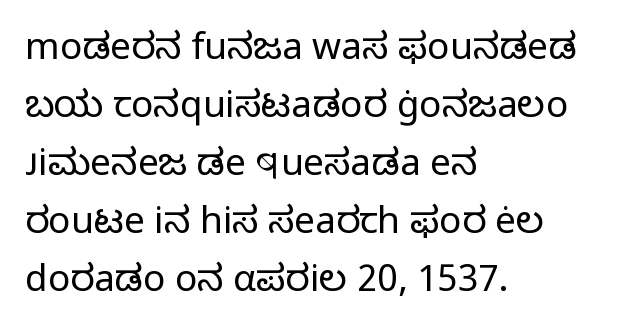
Default kerning and tracking; the words read as compact shapes. The passage shown is not bold in any degree. Is this a fixed-width face? No — the glyphs have proportional, varying widths. The baseline area is clear. A roman cut, with each character standing at attention. The space between consecutive lines is moderate.
